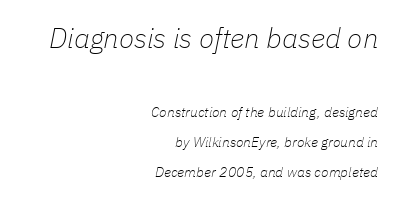
The glyphs look as if they've been sheared to an angle. The space directly below the letters is spotless. These two chunks differ in scale, with the top chunk taking the larger measure. Default kerning and tracking; the words read as compact shapes. Weight: not bold — regular or lighter. Alignment: flush right.
